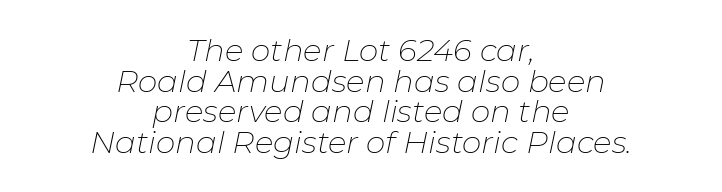
Q: Is the text bold? A: No.
Q: Is the text italic (slanted)? A: Yes, it leans right by about 11 degrees.
Q: Is the text underlined? A: No.
Q: How is the paragraph aligned? A: Centered.
Q: Is the spacing between letters normal or unusually wide? A: Normal.
Q: Is the spacing between lines tight, normal or loose? A: Tight.
Q: Width (condensed, normal, or wide)? A: Normal.
Q: Stroke contrast? A: Low.
Q: x-height? A: Medium.
Q: Monospaced? A: No.
